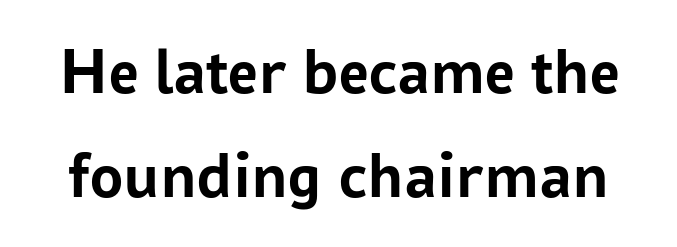
{"serif": "no", "italic": "no", "bold": "yes", "weight": "semibold", "width": "normal", "stroke_contrast": "low", "x_height": "medium", "monospaced": "no", "underline": "no", "line_spacing": "normal", "line_spacing_ratio": 1.58, "letter_spacing": "normal", "letter_spacing_em": 0.0, "glyph_px": 66}
